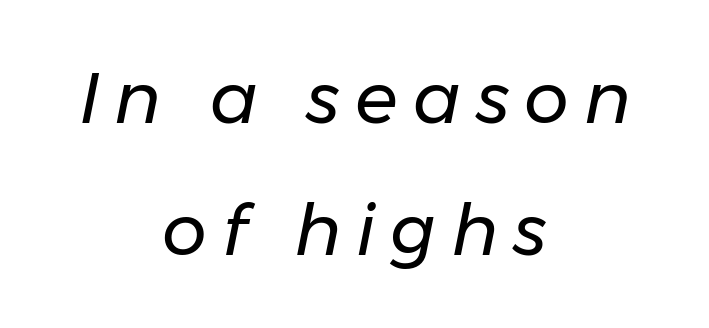
{"italic": "yes", "lean": "right", "slant_degrees": 11, "bold": "no", "weight": "regular", "width": "normal", "stroke_contrast": "low", "x_height": "medium", "monospaced": "no", "underline": "no", "align": "center", "line_spacing_ratio": 1.86, "letter_spacing": "wide", "letter_spacing_em": 0.21, "glyph_px": 71}
